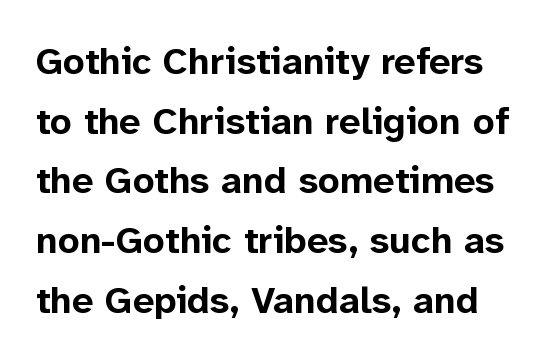
Q: Is the text bold? A: Yes.
Q: Is the text italic (slanted)? A: No, it is upright.
Q: Is the typeface a serif or a sans-serif typeface? A: Sans-serif.
Q: Is the text underlined? A: No.
Q: Is the spacing between letters normal or unusually wide? A: Normal.
Q: Is the spacing between lines tight, normal or loose? A: Normal.
Q: Width (condensed, normal, or wide)? A: Normal.
Q: Stroke contrast? A: Low.
Q: x-height? A: Medium.
Q: Monospaced? A: No.
